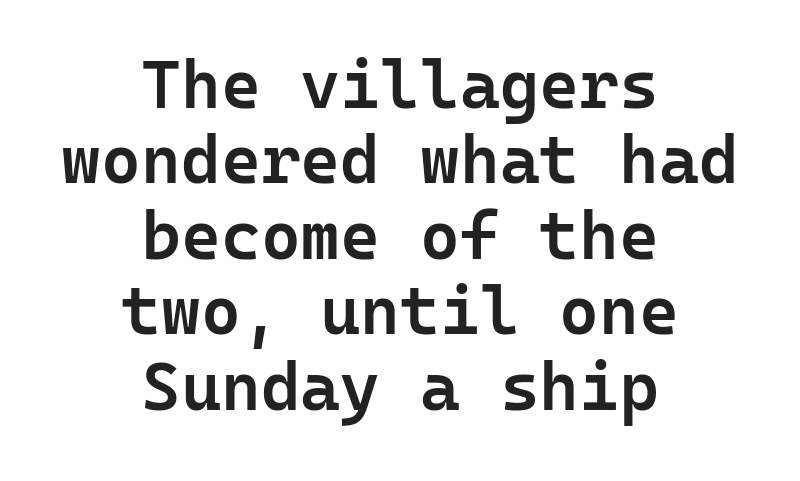
{"serif": "no", "italic": "no", "bold": "semi", "weight": "semibold", "width": "normal", "stroke_contrast": "low", "x_height": "medium", "monospaced": "yes", "underline": "no", "align": "center", "line_spacing": "tight", "line_spacing_ratio": 1.11, "letter_spacing": "normal", "letter_spacing_em": 0.0, "glyph_px": 68}
